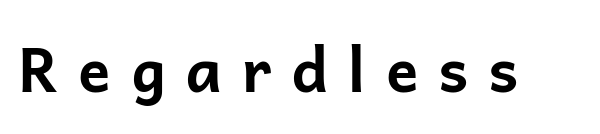
Q: Is the text bold? A: Yes.
Q: Is the text italic (slanted)? A: No, it is upright.
Q: Is the typeface a serif or a sans-serif typeface? A: Sans-serif.
Q: Is the text underlined? A: No.
Q: Is the spacing between letters normal or unusually wide? A: Unusually wide.
Q: Width (condensed, normal, or wide)? A: Normal.
Q: Stroke contrast? A: Low.
Q: x-height? A: Medium.
Q: Monospaced? A: No.
